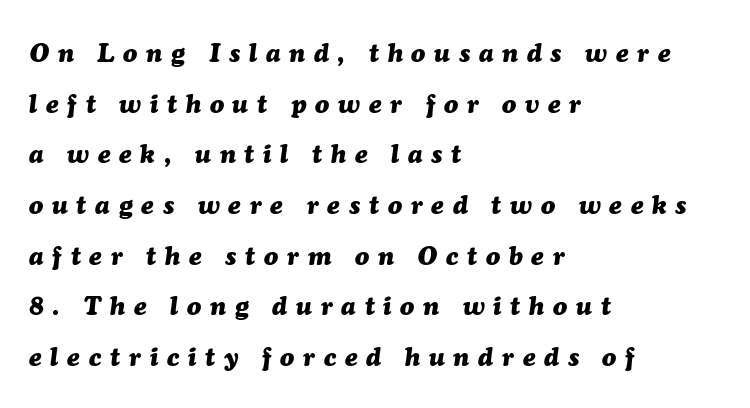
{"italic": "yes", "lean": "right", "slant_degrees": 7, "bold": "yes", "underline": "no", "align": "left", "line_spacing": "loose", "line_spacing_ratio": 1.95, "letter_spacing": "wide", "letter_spacing_em": 0.34, "glyph_px": 26}
